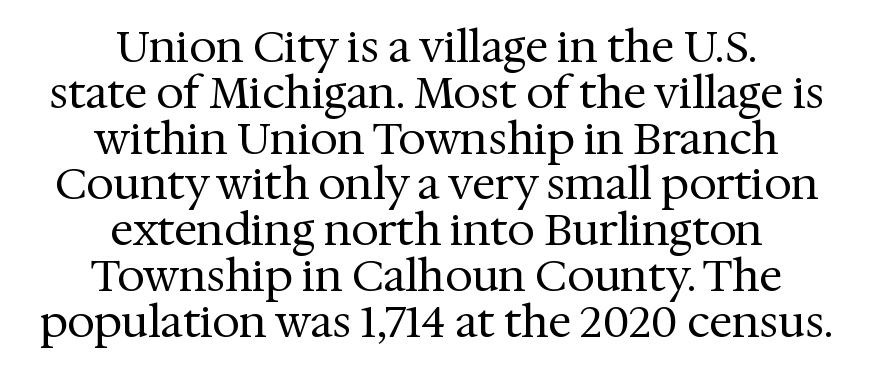
The image shows 44 px regular-weight serif type, upright; set centered, tight line spacing (1.04x), normal letter spacing, not underlined; medium stroke contrast and a medium x-height.
